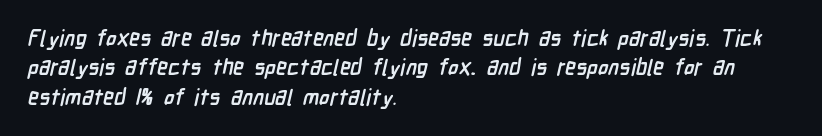
Q: Is the text bold? A: Yes.
Q: Is the text underlined? A: No.
Q: How is the paragraph aligned? A: Left-aligned.
Q: Is the spacing between letters normal or unusually wide? A: Normal.
Q: Is the spacing between lines tight, normal or loose? A: Normal.
